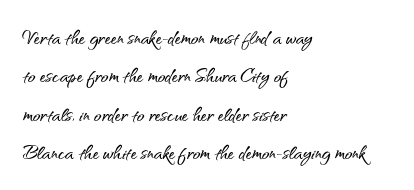
The image shows 25 px text type; set left-aligned, normal line spacing (1.54x), normal letter spacing, not underlined.
